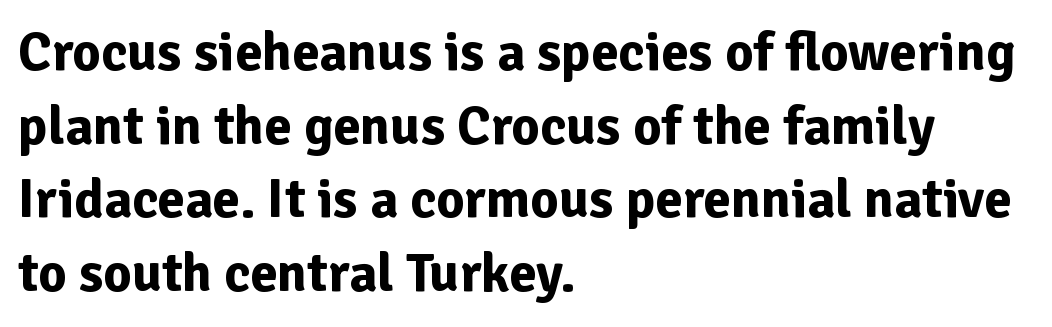
The image shows 55 px bold sans-serif type, upright; set left-aligned, normal line spacing (1.34x), normal letter spacing, not underlined; low stroke contrast and a medium x-height.
